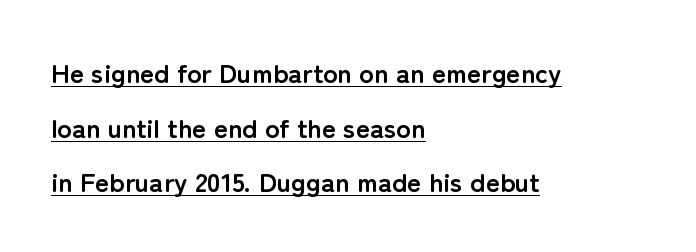
Q: Is the text bold? A: Yes.
Q: Is the text italic (slanted)? A: No, it is upright.
Q: Is the text underlined? A: Yes.
Q: How is the paragraph aligned? A: Left-aligned.
Q: Is the spacing between letters normal or unusually wide? A: Normal.
Q: Is the spacing between lines tight, normal or loose? A: Loose.
